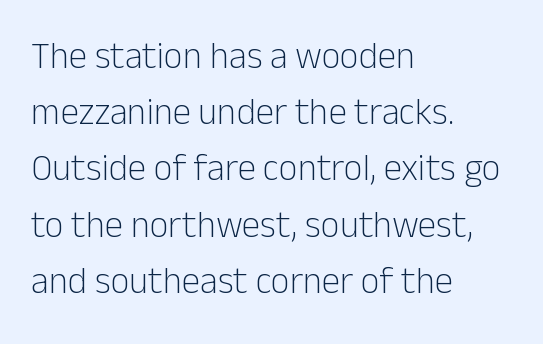
Q: Is the text bold? A: No.
Q: Is the text italic (slanted)? A: No, it is upright.
Q: Is the typeface a serif or a sans-serif typeface? A: Sans-serif.
Q: Is the text underlined? A: No.
Q: How is the paragraph aligned? A: Left-aligned.
Q: Is the spacing between letters normal or unusually wide? A: Normal.
Q: Is the spacing between lines tight, normal or loose? A: Normal.
Q: Width (condensed, normal, or wide)? A: Normal.
Q: Stroke contrast? A: Low.
Q: x-height? A: Medium.
Q: Monospaced? A: No.
